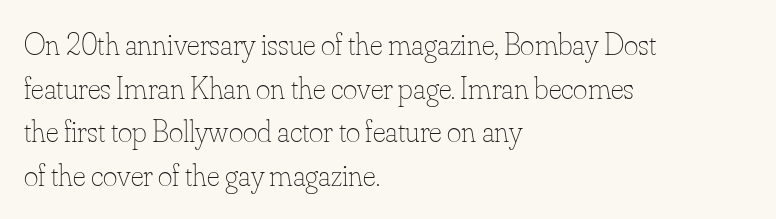
{"italic": "no", "bold": "no", "weight": "thin", "width": "normal", "stroke_contrast": "low", "x_height": "small", "monospaced": "no", "underline": "no", "align": "left", "line_spacing": "normal", "line_spacing_ratio": 1.41, "letter_spacing": "normal", "letter_spacing_em": 0.0, "glyph_px": 31}
